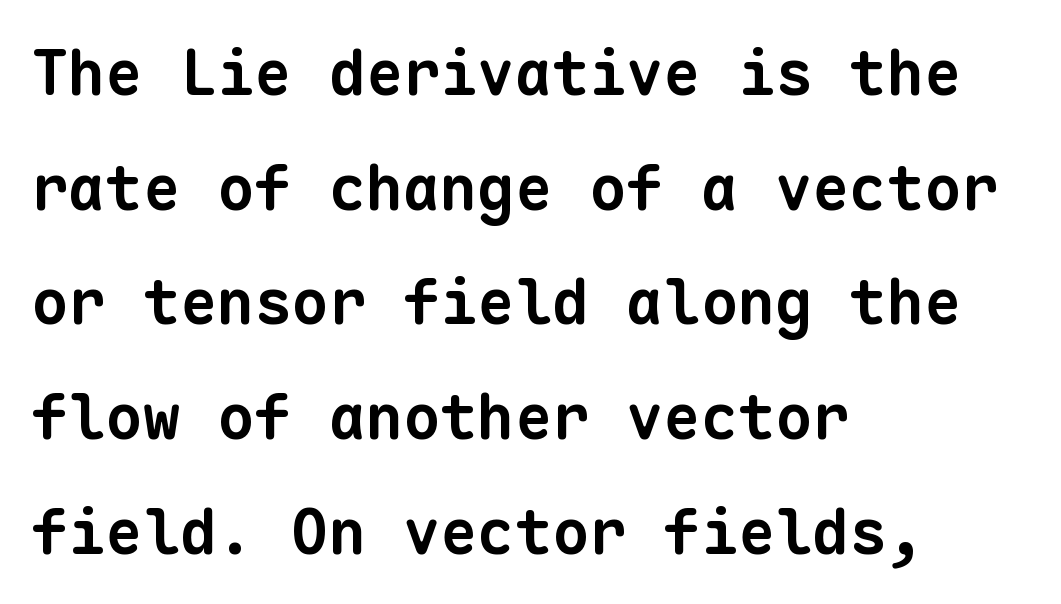
Q: Is the text bold? A: Yes.
Q: Is the typeface a serif or a sans-serif typeface? A: Sans-serif.
Q: Is the text underlined? A: No.
Q: How is the paragraph aligned? A: Left-aligned.
Q: Is the spacing between letters normal or unusually wide? A: Normal.
Q: Width (condensed, normal, or wide)? A: Normal.
Q: Stroke contrast? A: Low.
Q: x-height? A: Medium.
Q: Monospaced? A: Yes.
